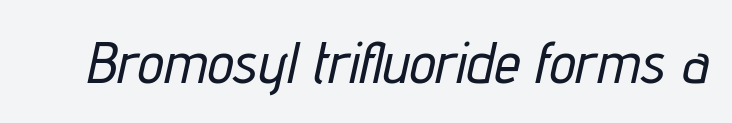
The image shows 59 px condensed type, italic (leaning right); set normal letter spacing, not underlined; low stroke contrast and a medium x-height.
